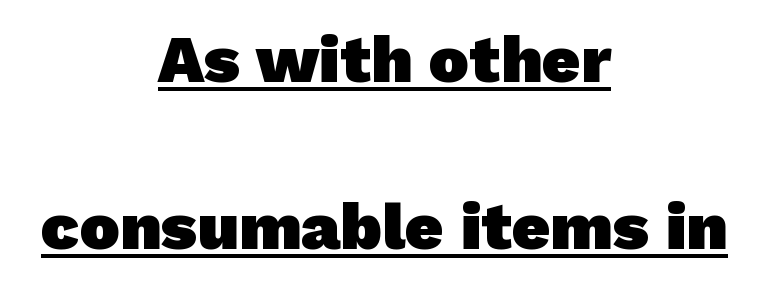
Visually the block forms a symmetrical silhouette, jagged on both flanks. Grotesque or geometric, the face here clearly has no serifs. Underlining? Definitely there. Note the varied advance widths — an 'i' is clearly narrower than an 'm'.
